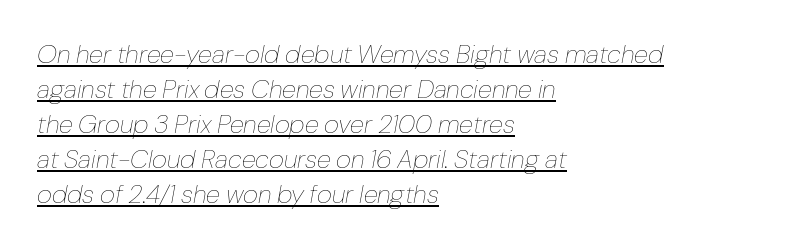
The image shows 26 px text type, italic (leaning right); set left-aligned, normal line spacing (1.35x), normal letter spacing, underlined.
